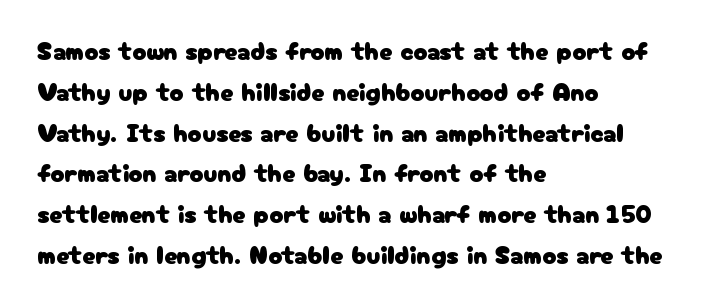
Q: Is the text italic (slanted)? A: No, it is upright.
Q: Is the text underlined? A: No.
Q: How is the paragraph aligned? A: Left-aligned.
Q: Is the spacing between letters normal or unusually wide? A: Normal.
Q: Is the spacing between lines tight, normal or loose? A: Normal.
